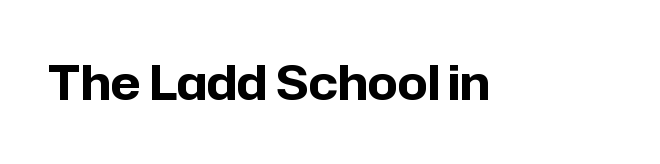
Q: Is the text bold? A: Yes.
Q: Is the text italic (slanted)? A: No, it is upright.
Q: Is the typeface a serif or a sans-serif typeface? A: Sans-serif.
Q: Is the text underlined? A: No.
Q: Is the spacing between letters normal or unusually wide? A: Normal.
Q: Width (condensed, normal, or wide)? A: Normal.
Q: Stroke contrast? A: Low.
Q: x-height? A: Medium.
Q: Monospaced? A: No.
